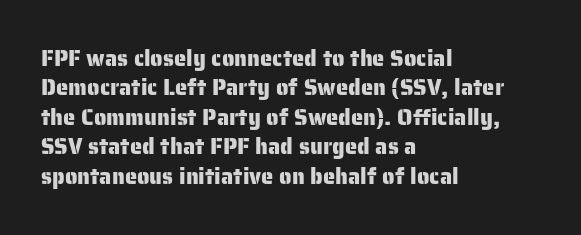
Q: Is the text italic (slanted)? A: No, it is upright.
Q: Is the text underlined? A: No.
Q: How is the paragraph aligned? A: Left-aligned.
Q: Is the spacing between letters normal or unusually wide? A: Normal.
Q: Is the spacing between lines tight, normal or loose? A: Normal.
